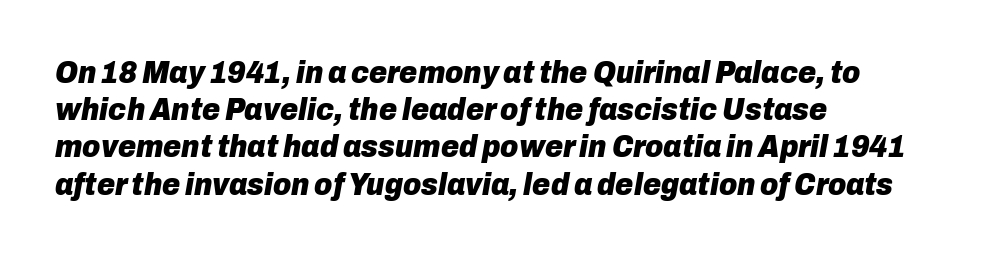
{"italic": "yes", "lean": "right", "slant_degrees": 10, "bold": "yes", "weight": "heavy", "width": "normal", "stroke_contrast": "low", "x_height": "medium", "monospaced": "no", "underline": "no", "align": "left", "line_spacing_ratio": 1.2, "letter_spacing": "normal", "letter_spacing_em": 0.0, "glyph_px": 31}
